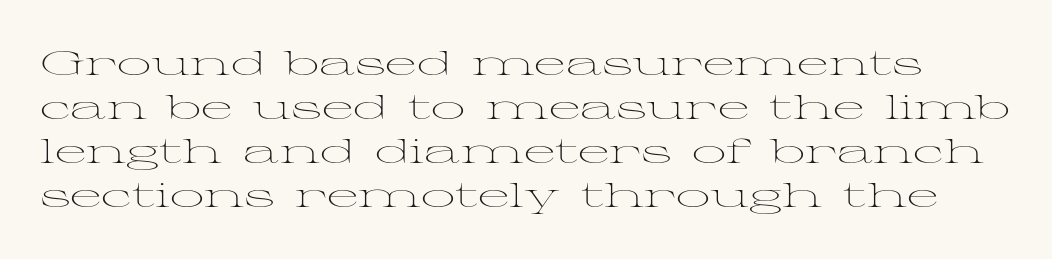
Think of a printed novel: that variable character pitch is what you see here. This is roman type, the default non-slanted kind. Unbolded letterforms with no extra heft. No extra tracking has been applied to these lines. The text was rendered using a seriffed face with decorative stroke endings.
